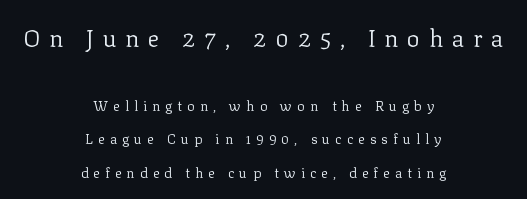
Q: Is the text bold? A: No.
Q: Is the text italic (slanted)? A: No, it is upright.
Q: Is the text underlined? A: No.
Q: How is the paragraph aligned? A: Centered.
Q: Is the spacing between letters normal or unusually wide? A: Unusually wide.
Q: Is the spacing between lines tight, normal or loose? A: Loose.
Q: Which block of text is set in a larger size, the first (top) or the second (bottom)? A: The first (top) one.
